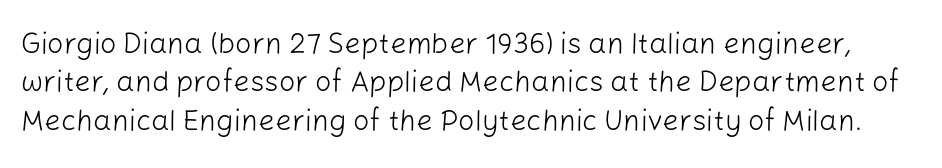
Q: Is the text bold? A: No.
Q: Is the text italic (slanted)? A: No, it is upright.
Q: Is the typeface a serif or a sans-serif typeface? A: Sans-serif.
Q: Is the text underlined? A: No.
Q: Is the spacing between letters normal or unusually wide? A: Normal.
Q: Is the spacing between lines tight, normal or loose? A: Normal.
Q: Width (condensed, normal, or wide)? A: Normal.
Q: Stroke contrast? A: Low.
Q: x-height? A: Medium.
Q: Monospaced? A: No.
